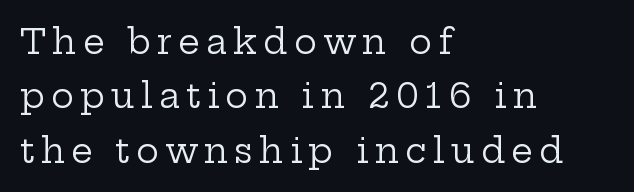
Leading: standard. Just letters on the line, the space beneath them empty. These lines are rendered in a variable-pitch font. Tall strokes in this sample are plumb rather than angled. The lines in this sample share a left origin and differ only in where they stop. Is the stroke heavy? The answer is a plain regular-or-lighter.
